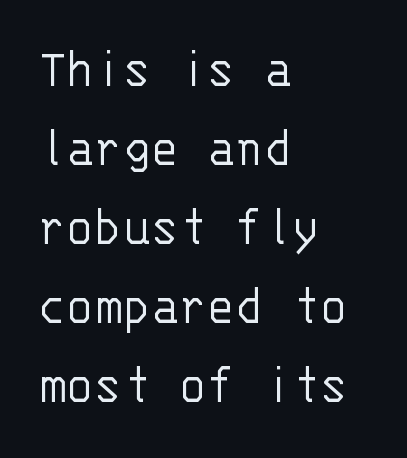
Note: no serifs on the glyphs. Tall strokes in this sample are plumb rather than angled. This sample uses plain, unmodified letter spacing. Only glyphs here, with clear space below each row. Honestly, the row spacing looks completely unremarkable.
